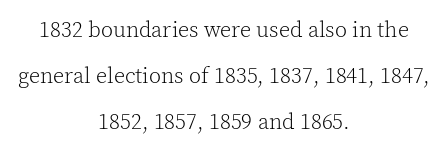
{"italic": "no", "bold": "no", "underline": "no", "align": "center", "line_spacing": "loose", "line_spacing_ratio": 2.09, "letter_spacing": "normal", "letter_spacing_em": 0.0, "glyph_px": 22}
